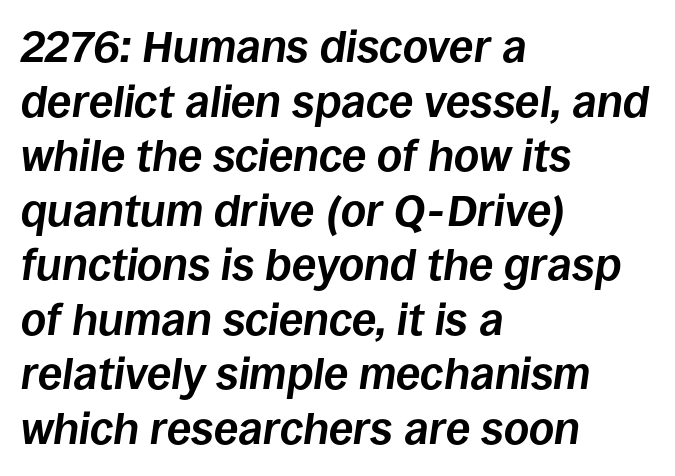
{"italic": "yes", "lean": "right", "slant_degrees": 8, "bold": "yes", "weight": "bold", "width": "normal", "stroke_contrast": "low", "x_height": "large", "monospaced": "no", "underline": "no", "align": "left", "line_spacing_ratio": 1.24, "letter_spacing": "normal", "letter_spacing_em": 0.0, "glyph_px": 44}
